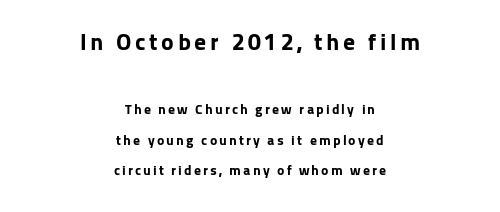
{"italic": "no", "bold": "yes", "underline": "no", "align": "center", "line_spacing": "loose", "line_spacing_ratio": 2.17, "larger_block": "first", "size_ratio": 1.71, "glyph_px": 24}
